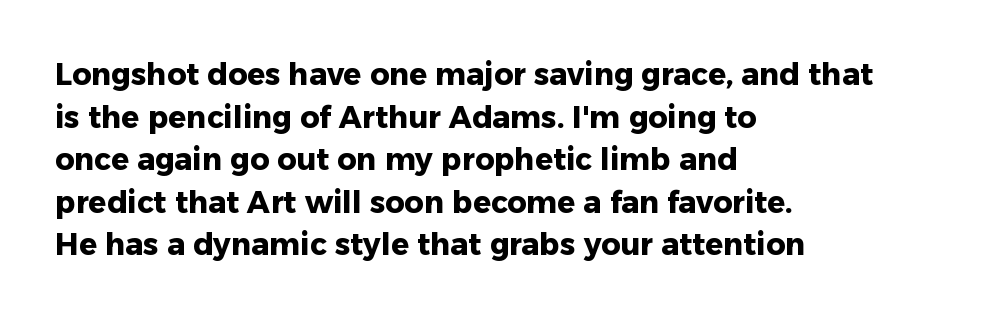
{"serif": "no", "italic": "no", "bold": "yes", "weight": "heavy", "width": "normal", "stroke_contrast": "low", "x_height": "medium", "monospaced": "no", "underline": "no", "align": "left", "line_spacing": "normal", "line_spacing_ratio": 1.42, "letter_spacing": "normal", "letter_spacing_em": 0.0, "glyph_px": 30}
